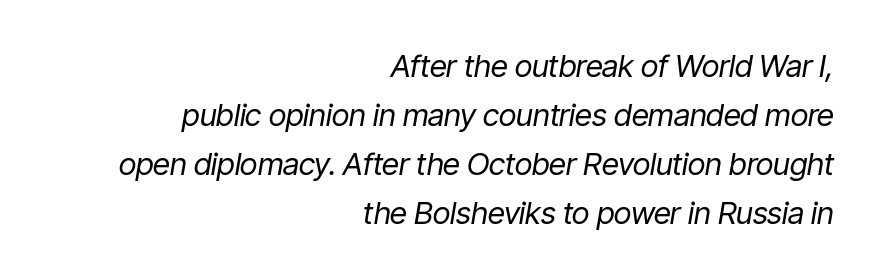
Bare-footed words on every line. Would a proofreader flag this as italicized? Yes. Character widths vary here, with narrow letters taking less room than wide ones. Tracking here is standard; glyphs follow each other at the usual distance. Whoever set this chose a conventional vertical rhythm. On a weight scale, this lands at 450 or below.
